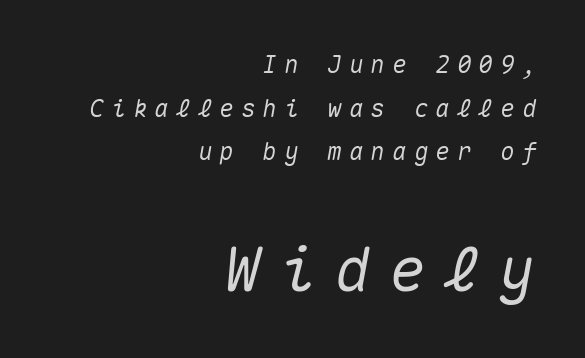
{"italic": "yes", "lean": "right", "slant_degrees": 10, "width": "normal", "stroke_contrast": "medium", "x_height": "medium", "monospaced": "yes", "underline": "no", "align": "right", "line_spacing_ratio": 1.82, "letter_spacing": "wide", "letter_spacing_em": 0.3, "larger_block": "second", "size_ratio": 2.54, "glyph_px": 61}
